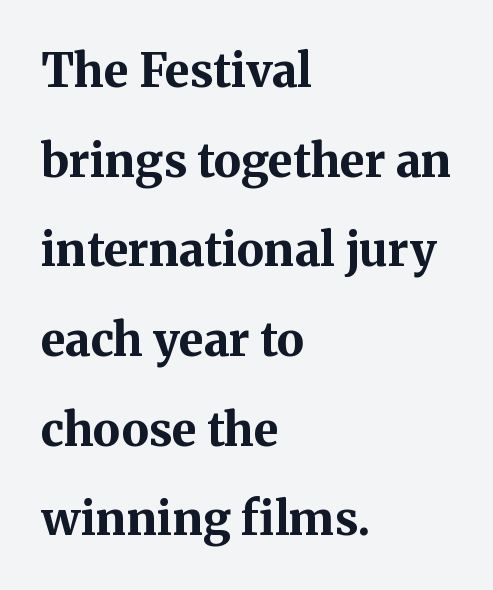
{"serif": "yes", "italic": "no", "bold": "yes", "weight": "bold", "width": "normal", "stroke_contrast": "medium", "x_height": "medium", "monospaced": "no", "underline": "no", "align": "left", "line_spacing": "loose", "line_spacing_ratio": 1.95, "letter_spacing": "normal", "letter_spacing_em": 0.0, "glyph_px": 46}
